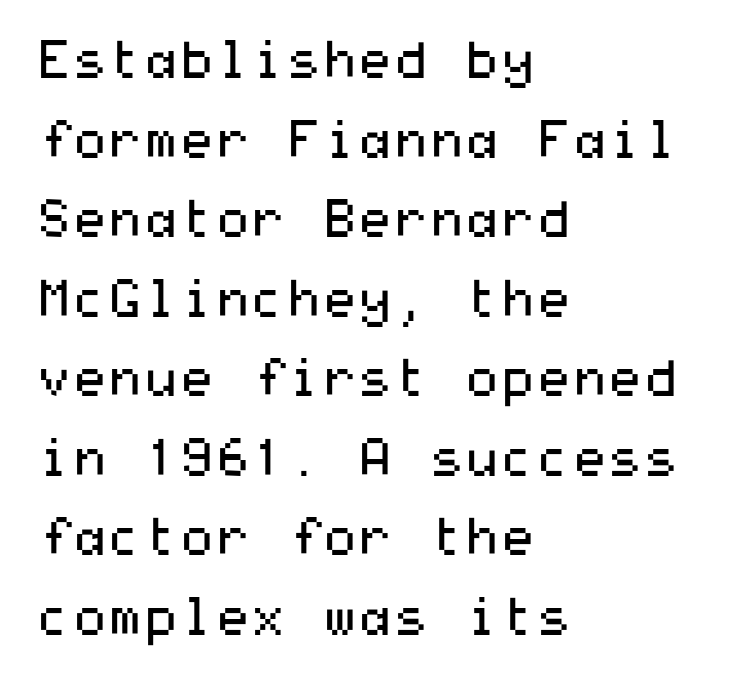
You can tell it's not italic because the verticals are truly vertical. Heft: none added — not bold. Reading down the column, the eye jumps a familiar distance to each next line. These lines keep a tight, regular rhythm from letter to letter. Font category for this specimen: sans-serif. Typeset ragged right — the left edge is the straight one.
